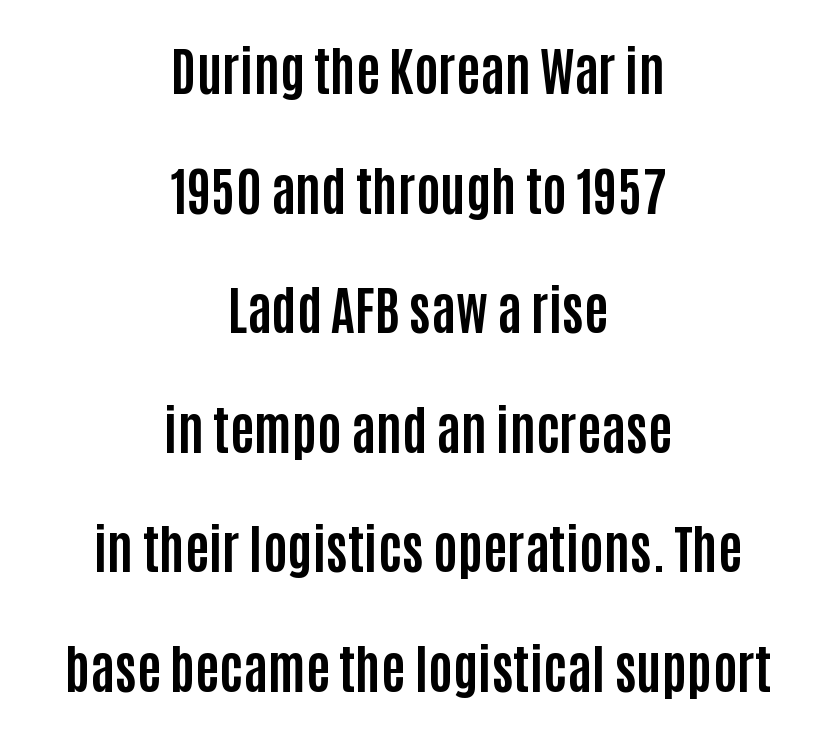
Regarding serifs, this sample does without them. Leftover space on each line is divided equally before and after the words. Quick note: not italic, upright. On the weight axis this lands at bold, roughly 700. Quick note: underline off. Inter-character spacing is left at the font's built-in metrics.
